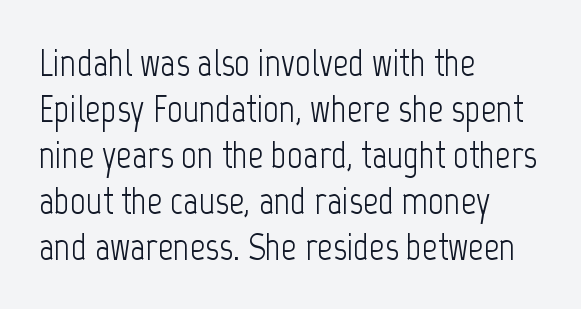
Ordinary non-slanted type is in use. The rendering uses natural spacing where letterforms have individual widths. Descender tails drop into unmarked territory. Visually the block forms a straight wall on the left and a jagged coastline on the right. This rendering leaves character spacing at its baseline value. Font category for this specimen: sans-serif.
